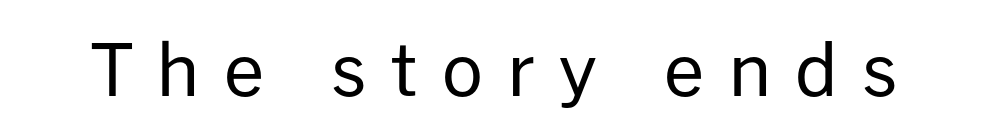
{"serif": "no", "italic": "no", "bold": "no", "weight": "regular", "width": "normal", "stroke_contrast": "low", "x_height": "medium", "monospaced": "no", "underline": "no", "letter_spacing": "wide", "letter_spacing_em": 0.33, "glyph_px": 72}
